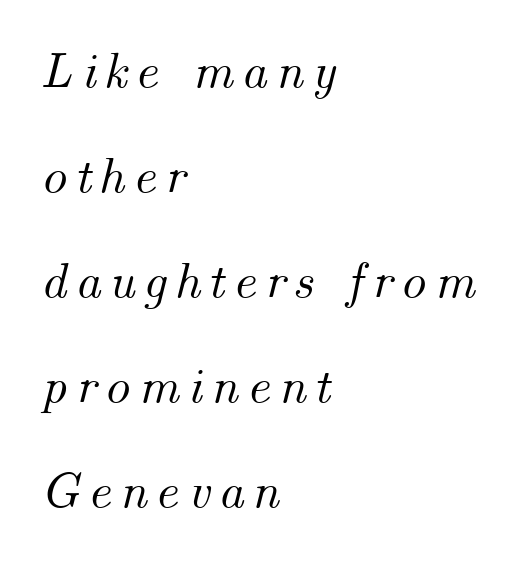
Q: Is the text italic (slanted)? A: Yes, it leans right by about 14 degrees.
Q: Is the text underlined? A: No.
Q: How is the paragraph aligned? A: Left-aligned.
Q: Is the spacing between lines tight, normal or loose? A: Loose.
Q: Width (condensed, normal, or wide)? A: Normal.
Q: Stroke contrast? A: Medium.
Q: x-height? A: Small.
Q: Monospaced? A: No.
